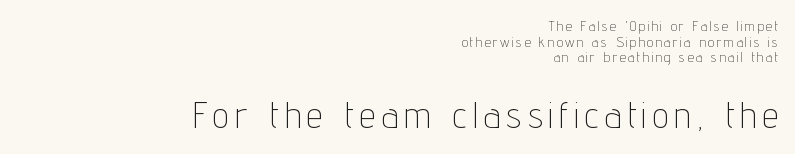
The foot of each line stays bare and open. On a weight scale, this lands at 450 or below. Quick note: interline space is minimal. You get the small type first, then a jump to larger type.
